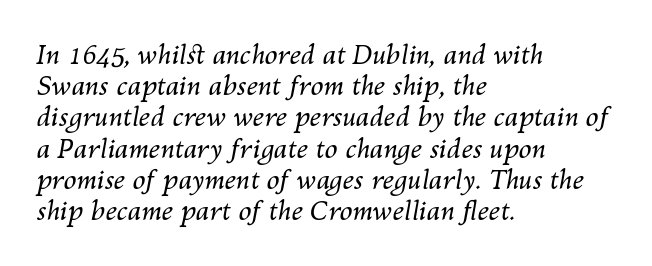
{"italic": "yes", "lean": "right", "slant_degrees": 10, "bold": "no", "underline": "no", "align": "left", "line_spacing_ratio": 1.2, "letter_spacing": "normal", "letter_spacing_em": 0.0, "glyph_px": 26}
